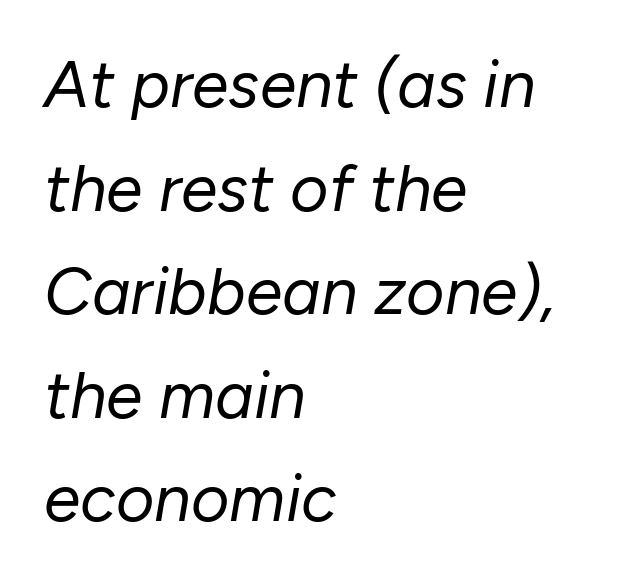
The image shows 66 px regular-weight type, italic (leaning right); set left-aligned, normal line spacing (1.57x), normal letter spacing, not underlined; low stroke contrast and a medium x-height.
